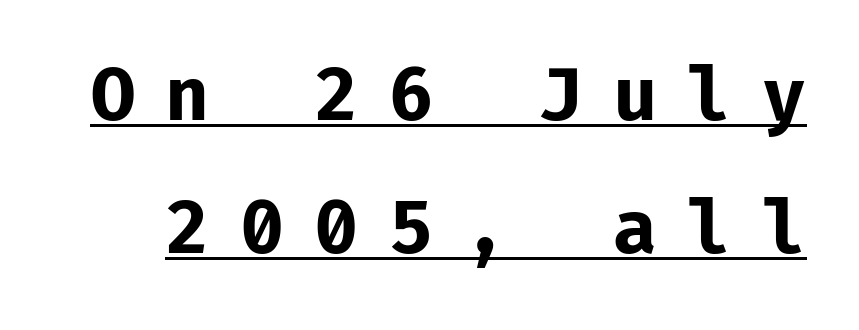
Q: Is the text bold? A: Yes.
Q: Is the text italic (slanted)? A: No, it is upright.
Q: Is the typeface a serif or a sans-serif typeface? A: Sans-serif.
Q: Is the text underlined? A: Yes.
Q: Is the spacing between letters normal or unusually wide? A: Unusually wide.
Q: Width (condensed, normal, or wide)? A: Normal.
Q: Stroke contrast? A: Low.
Q: x-height? A: Medium.
Q: Monospaced? A: Yes.
